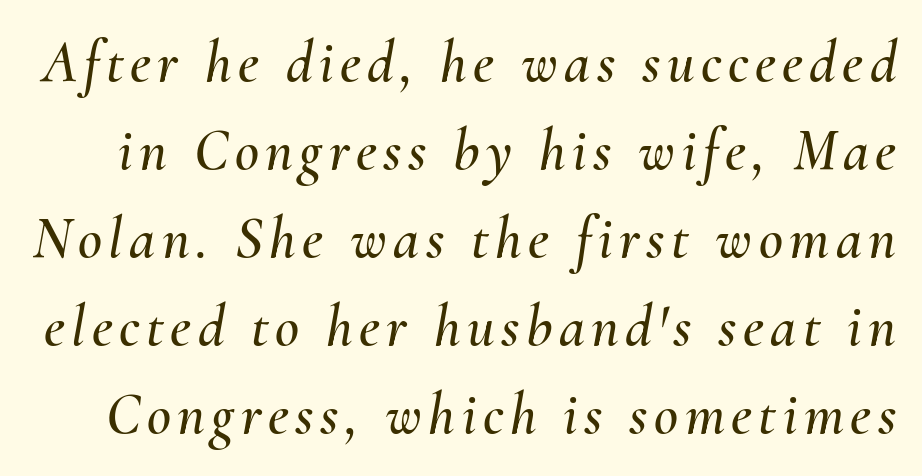
The image shows 59 px text type, italic (leaning right); set normal line spacing (1.49x), not underlined; medium stroke contrast and a small x-height.
